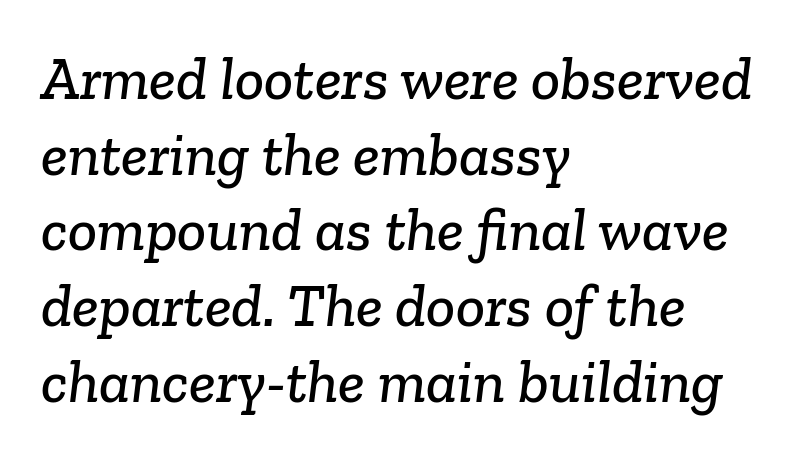
The image shows 61 px serif type; set left-aligned, line spacing 1.24x, normal letter spacing, not underlined; low stroke contrast and a medium x-height.
